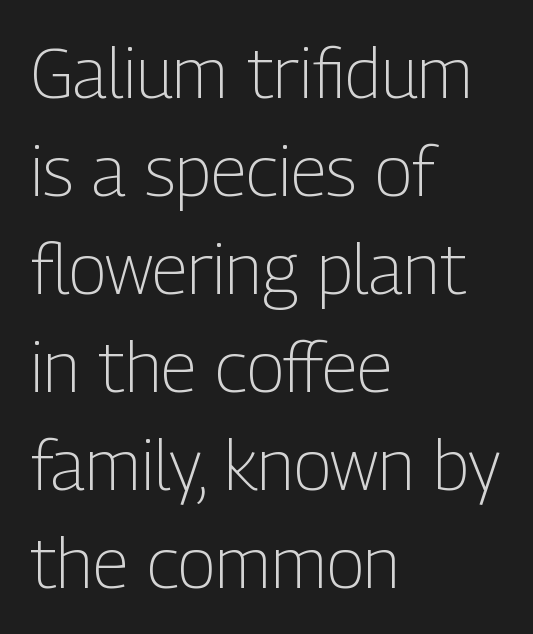
Q: Is the text bold? A: No.
Q: Is the text italic (slanted)? A: No, it is upright.
Q: Is the typeface a serif or a sans-serif typeface? A: Sans-serif.
Q: Is the text underlined? A: No.
Q: How is the paragraph aligned? A: Left-aligned.
Q: Is the spacing between letters normal or unusually wide? A: Normal.
Q: Is the spacing between lines tight, normal or loose? A: Normal.
Q: Width (condensed, normal, or wide)? A: Condensed.
Q: Stroke contrast? A: Low.
Q: x-height? A: Medium.
Q: Monospaced? A: No.
